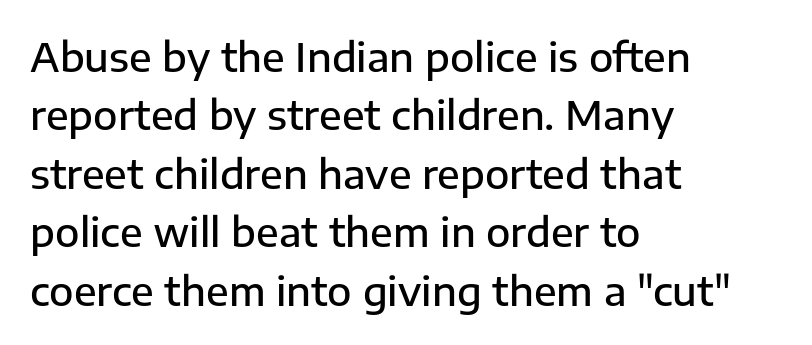
{"serif": "no", "italic": "no", "bold": "semi", "weight": "semibold", "width": "normal", "stroke_contrast": "low", "x_height": "medium", "monospaced": "no", "underline": "no", "align": "left", "line_spacing": "normal", "line_spacing_ratio": 1.46, "letter_spacing": "normal", "letter_spacing_em": 0.0, "glyph_px": 40}
